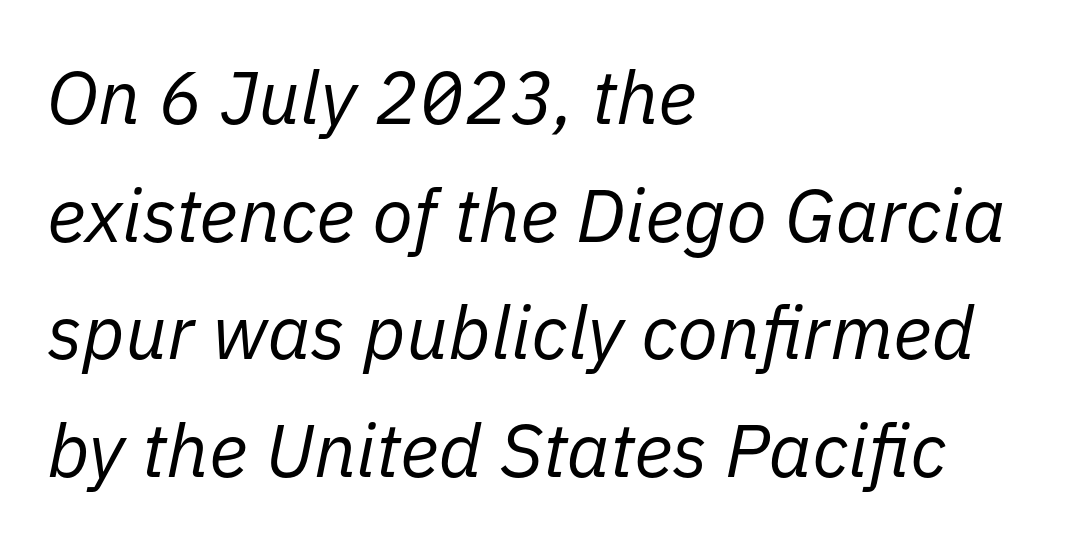
Q: Is the text bold? A: No.
Q: Is the text italic (slanted)? A: Yes, it leans right by about 11 degrees.
Q: Is the text underlined? A: No.
Q: How is the paragraph aligned? A: Left-aligned.
Q: Is the spacing between letters normal or unusually wide? A: Normal.
Q: Is the spacing between lines tight, normal or loose? A: Normal.
Q: Width (condensed, normal, or wide)? A: Normal.
Q: Stroke contrast? A: Low.
Q: x-height? A: Medium.
Q: Monospaced? A: No.
